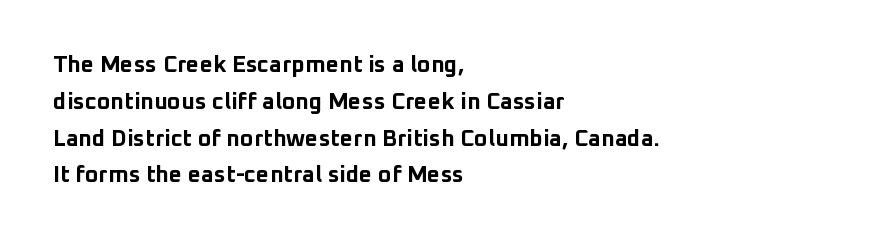
The image shows 23 px bold type, upright; set left-aligned, normal line spacing (1.6x), normal letter spacing, not underlined.
